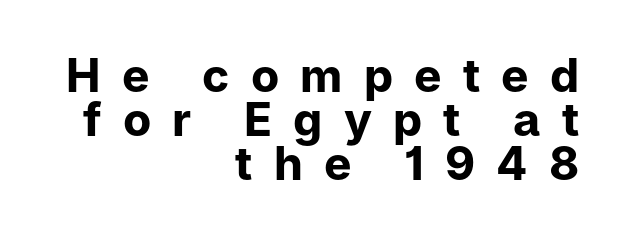
{"serif": "no", "italic": "no", "bold": "yes", "weight": "bold", "width": "normal", "stroke_contrast": "low", "x_height": "medium", "monospaced": "no", "underline": "no", "align": "right", "line_spacing": "tight", "line_spacing_ratio": 0.96, "letter_spacing": "wide", "letter_spacing_em": 0.46, "glyph_px": 46}
